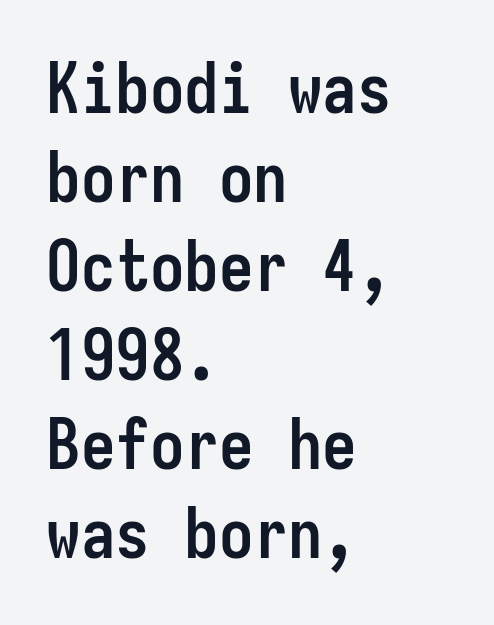
{"serif": "no", "italic": "no", "bold": "yes", "weight": "semibold", "width": "condensed", "stroke_contrast": "low", "x_height": "medium", "monospaced": "yes", "underline": "no", "align": "left", "line_spacing": "normal", "line_spacing_ratio": 1.29, "letter_spacing": "normal", "letter_spacing_em": 0.0, "glyph_px": 69}
